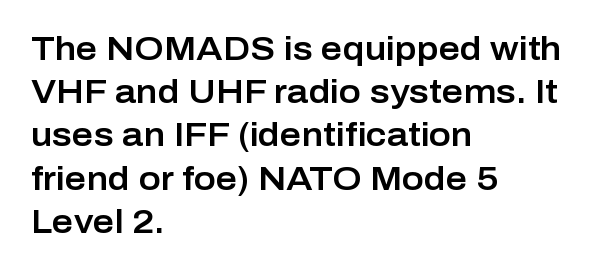
The image shows 33 px sans-serif type, upright; set left-aligned, normal line spacing (1.31x), normal letter spacing, not underlined; low stroke contrast and a medium x-height.
